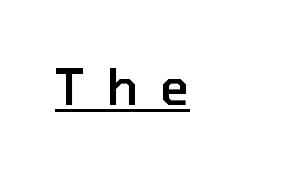
Examine the stroke ends and you'll find no serifs. Stems and bowls a touch heavier than normal — semibold. The rendering uses the underline text-decoration. Rendered with straight, roman letterforms.
